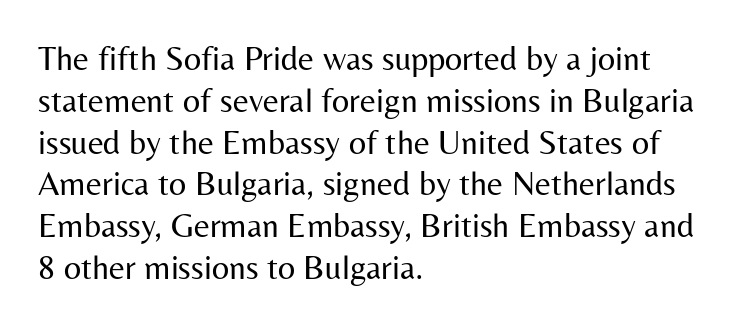
Here the designer chose a conventional face with non-uniform glyph widths. Here the glyphs are tracked normally, forming tight word shapes. A typesetter would label this face a sans. Stems here are at most as thick as an everyday book face.
